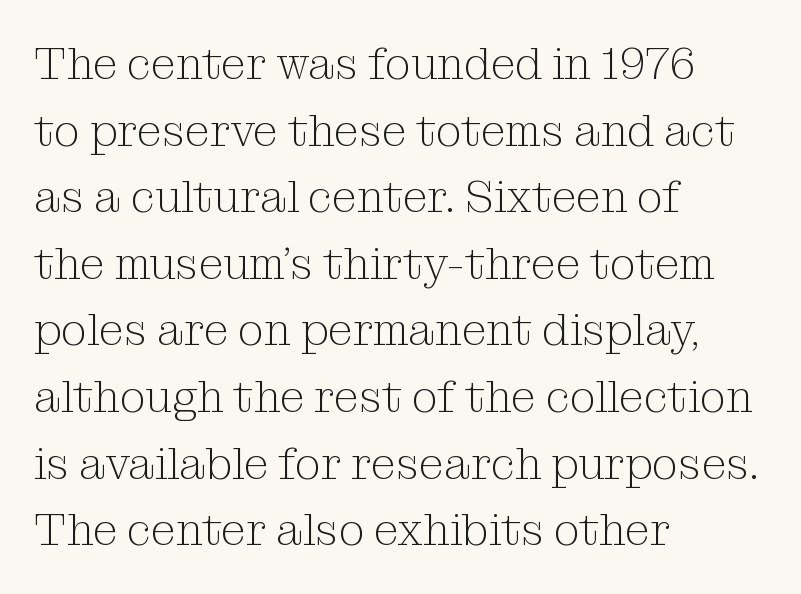
Q: Is the text bold? A: No.
Q: Is the text italic (slanted)? A: No, it is upright.
Q: Is the typeface a serif or a sans-serif typeface? A: Serif.
Q: Is the text underlined? A: No.
Q: How is the paragraph aligned? A: Left-aligned.
Q: Is the spacing between letters normal or unusually wide? A: Normal.
Q: Is the spacing between lines tight, normal or loose? A: Normal.
Q: Width (condensed, normal, or wide)? A: Normal.
Q: Stroke contrast? A: Medium.
Q: x-height? A: Medium.
Q: Monospaced? A: No.
